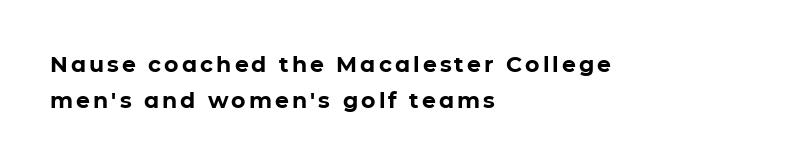
Q: Is the text bold? A: Yes.
Q: Is the text italic (slanted)? A: No, it is upright.
Q: Is the text underlined? A: No.
Q: How is the paragraph aligned? A: Left-aligned.
Q: Is the spacing between lines tight, normal or loose? A: Normal.
